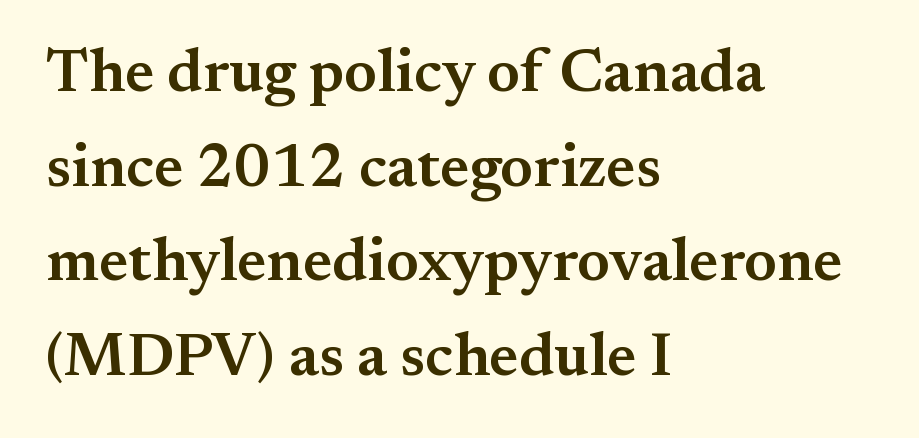
The image shows 61 px semibold serif type, upright; set left-aligned, normal line spacing (1.55x), normal letter spacing, not underlined; medium stroke contrast and a small x-height.
